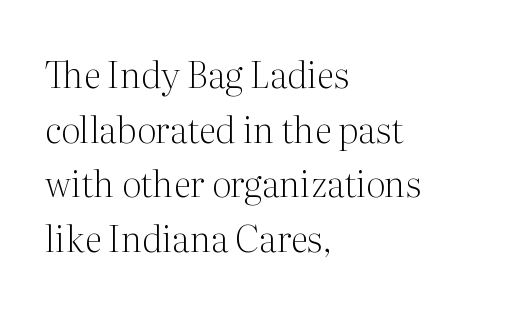
Q: Is the text bold? A: No.
Q: Is the text italic (slanted)? A: No, it is upright.
Q: Is the typeface a serif or a sans-serif typeface? A: Serif.
Q: Is the text underlined? A: No.
Q: How is the paragraph aligned? A: Left-aligned.
Q: Is the spacing between letters normal or unusually wide? A: Normal.
Q: Is the spacing between lines tight, normal or loose? A: Normal.
Q: Width (condensed, normal, or wide)? A: Normal.
Q: Stroke contrast? A: Medium.
Q: x-height? A: Medium.
Q: Monospaced? A: No.
